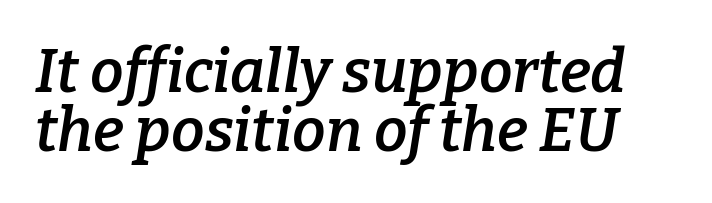
The image shows 60 px semibold serif type, italic (leaning right); set tight line spacing (0.99x), normal letter spacing, not underlined; low stroke contrast and a medium x-height.
